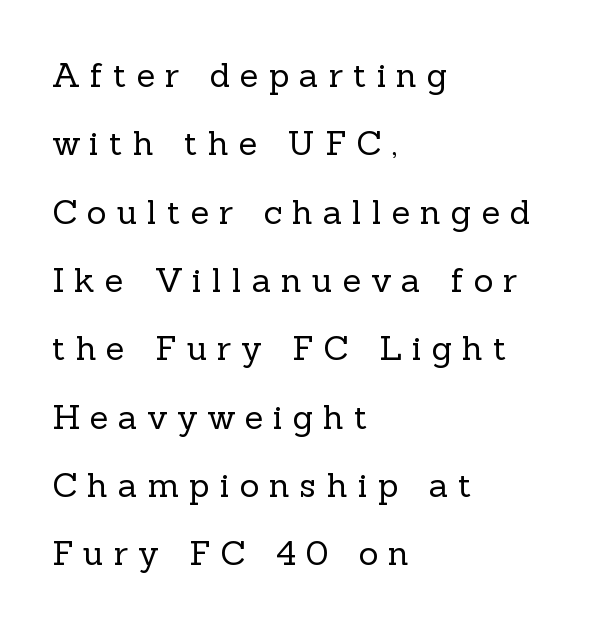
The vertical gap from one line to the next is large. Notice how the stems are strictly vertical — no italics here. Observe the serifs anchoring each vertical stroke in this sample. The typeface has the unassuming heft of standard copy or less. The passage is arranged the way most books set body copy — flush left. Inter-character spacing is expanded well beyond the font's built-in metrics.
